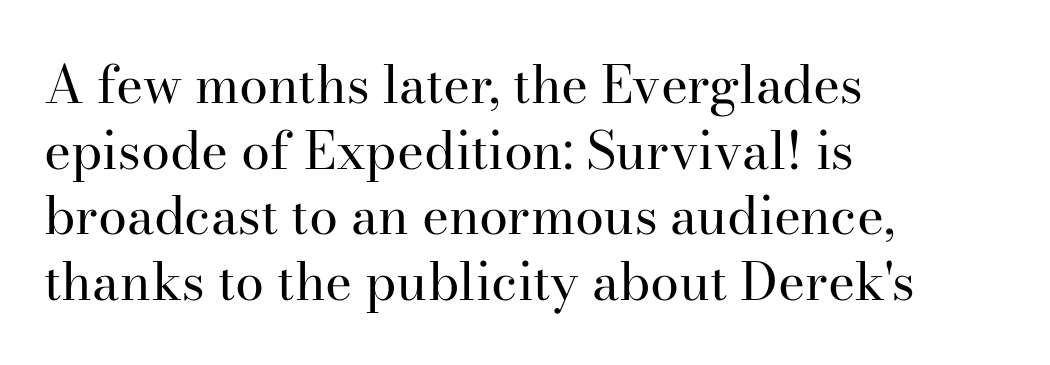
Q: Is the text bold? A: No.
Q: Is the text italic (slanted)? A: No, it is upright.
Q: Is the typeface a serif or a sans-serif typeface? A: Serif.
Q: Is the text underlined? A: No.
Q: How is the paragraph aligned? A: Left-aligned.
Q: Is the spacing between letters normal or unusually wide? A: Normal.
Q: Is the spacing between lines tight, normal or loose? A: Normal.
Q: Width (condensed, normal, or wide)? A: Normal.
Q: Stroke contrast? A: High.
Q: x-height? A: Small.
Q: Monospaced? A: No.
